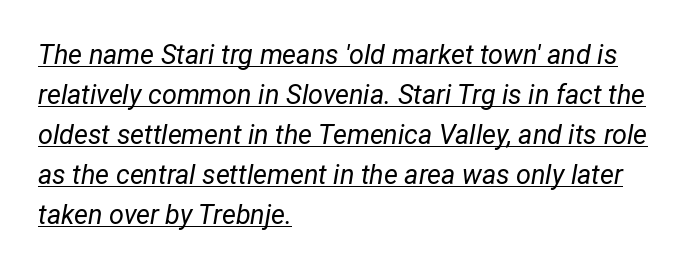
Q: Is the text bold? A: No.
Q: Is the text italic (slanted)? A: Yes, it leans right by about 12 degrees.
Q: Is the text underlined? A: Yes.
Q: How is the paragraph aligned? A: Left-aligned.
Q: Is the spacing between letters normal or unusually wide? A: Normal.
Q: Is the spacing between lines tight, normal or loose? A: Normal.
